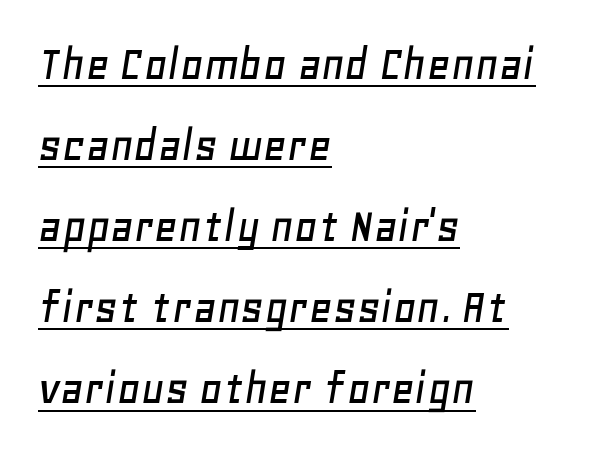
The image shows 51 px text type, italic (leaning right); set left-aligned, normal line spacing (1.59x), normal letter spacing, underlined; low stroke contrast and a large x-height.
